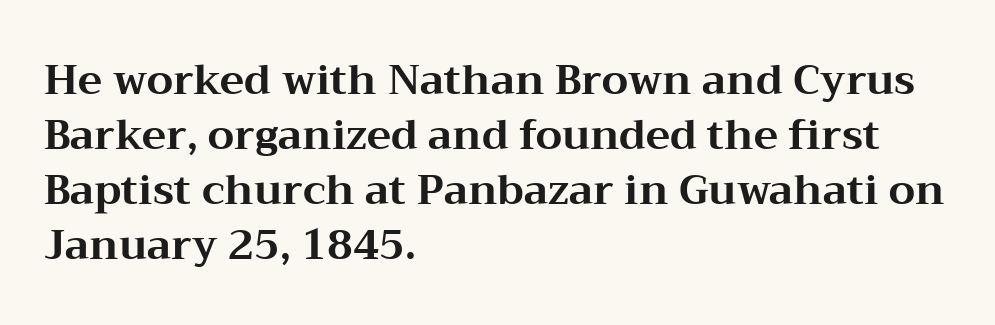
Q: Is the text bold? A: Yes.
Q: Is the text italic (slanted)? A: No, it is upright.
Q: Is the typeface a serif or a sans-serif typeface? A: Serif.
Q: Is the text underlined? A: No.
Q: How is the paragraph aligned? A: Left-aligned.
Q: Is the spacing between letters normal or unusually wide? A: Normal.
Q: Is the spacing between lines tight, normal or loose? A: Normal.
Q: Width (condensed, normal, or wide)? A: Wide.
Q: Stroke contrast? A: Medium.
Q: x-height? A: Medium.
Q: Monospaced? A: No.
